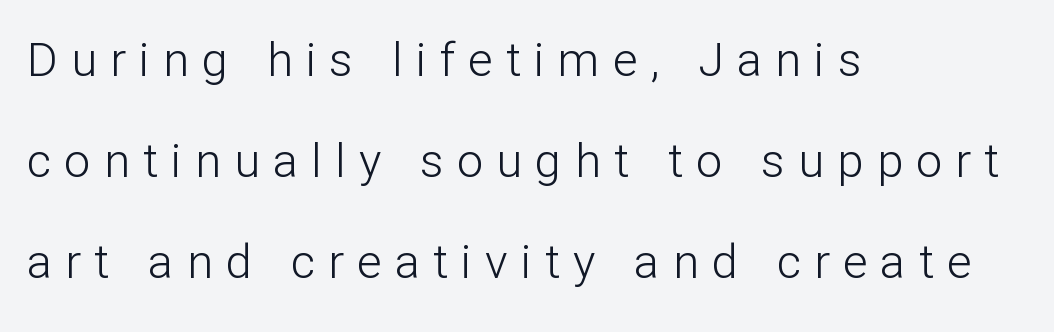
Q: Is the text bold? A: No.
Q: Is the text italic (slanted)? A: No, it is upright.
Q: Is the typeface a serif or a sans-serif typeface? A: Sans-serif.
Q: Is the text underlined? A: No.
Q: How is the paragraph aligned? A: Left-aligned.
Q: Is the spacing between letters normal or unusually wide? A: Unusually wide.
Q: Is the spacing between lines tight, normal or loose? A: Loose.
Q: Width (condensed, normal, or wide)? A: Normal.
Q: Stroke contrast? A: Low.
Q: x-height? A: Medium.
Q: Monospaced? A: No.
